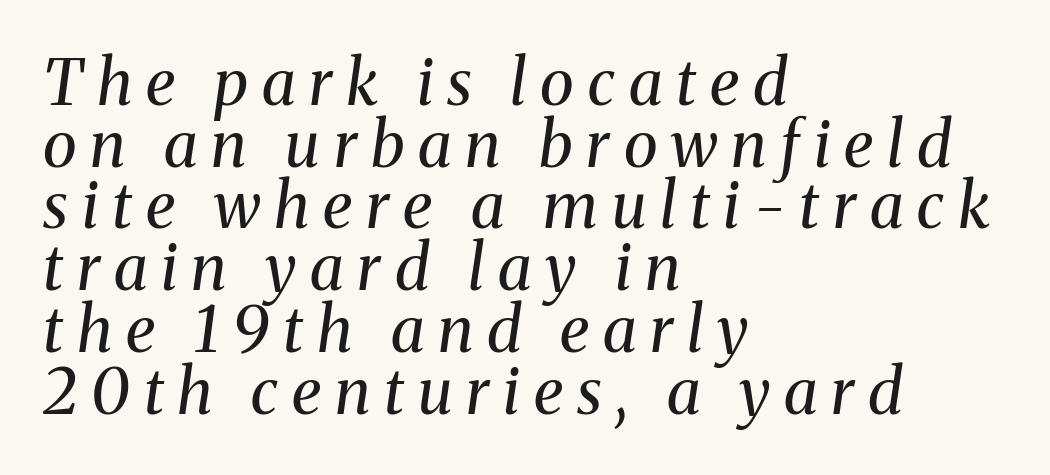
{"serif": "yes", "italic": "yes", "lean": "right", "slant_degrees": 8, "bold": "no", "weight": "regular", "width": "normal", "stroke_contrast": "medium", "x_height": "medium", "monospaced": "no", "underline": "no", "align": "left", "line_spacing": "tight", "line_spacing_ratio": 0.98, "letter_spacing": "wide", "letter_spacing_em": 0.22, "glyph_px": 63}
